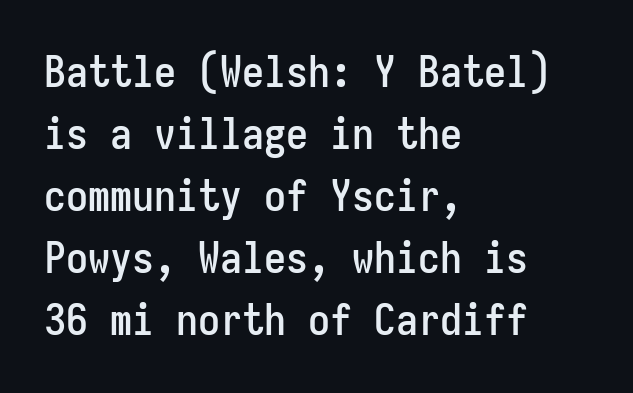
{"serif": "no", "italic": "no", "width": "condensed", "stroke_contrast": "low", "x_height": "medium", "monospaced": "yes", "underline": "no", "align": "left", "line_spacing": "normal", "line_spacing_ratio": 1.41, "letter_spacing": "normal", "letter_spacing_em": 0.0, "glyph_px": 44}
